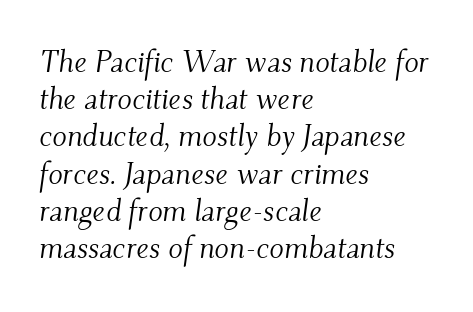
Q: Is the text bold? A: No.
Q: Is the text italic (slanted)? A: Yes, it leans right by about 9 degrees.
Q: Is the typeface a serif or a sans-serif typeface? A: Serif.
Q: Is the text underlined? A: No.
Q: How is the paragraph aligned? A: Left-aligned.
Q: Is the spacing between letters normal or unusually wide? A: Normal.
Q: Width (condensed, normal, or wide)? A: Normal.
Q: Stroke contrast? A: Medium.
Q: x-height? A: Small.
Q: Monospaced? A: No.
